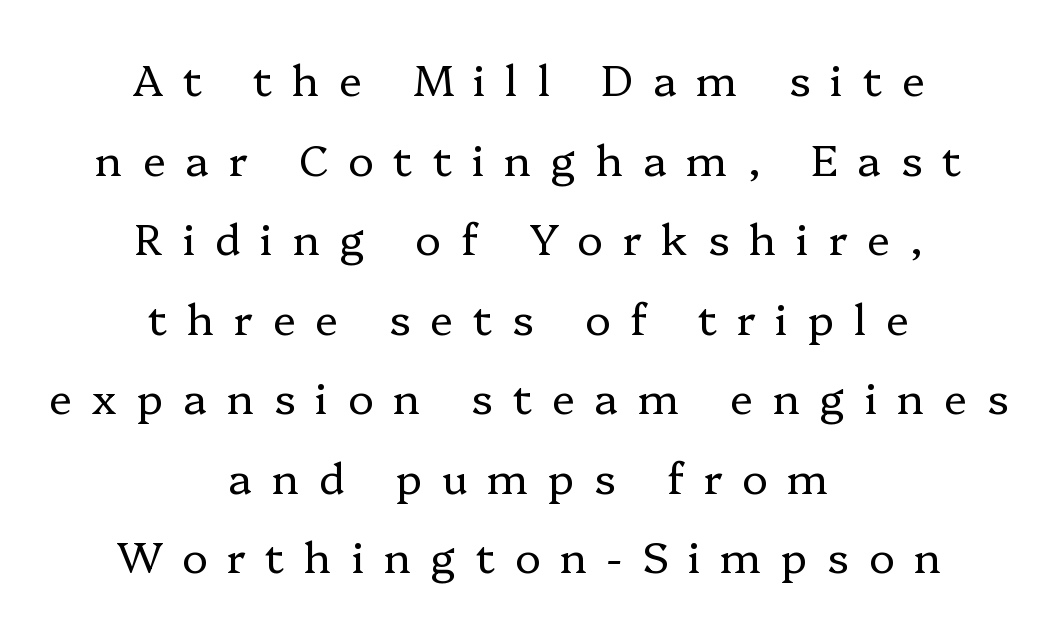
Q: Is the text bold? A: No.
Q: Is the text italic (slanted)? A: No, it is upright.
Q: Is the typeface a serif or a sans-serif typeface? A: Serif.
Q: Is the text underlined? A: No.
Q: How is the paragraph aligned? A: Centered.
Q: Is the spacing between letters normal or unusually wide? A: Unusually wide.
Q: Width (condensed, normal, or wide)? A: Normal.
Q: Stroke contrast? A: Low.
Q: x-height? A: Medium.
Q: Monospaced? A: No.
